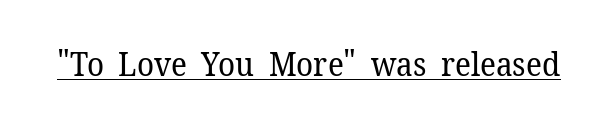
Q: Is the text bold? A: No.
Q: Is the text italic (slanted)? A: No, it is upright.
Q: Is the typeface a serif or a sans-serif typeface? A: Serif.
Q: Is the text underlined? A: Yes.
Q: Is the spacing between letters normal or unusually wide? A: Normal.
Q: Width (condensed, normal, or wide)? A: Normal.
Q: Stroke contrast? A: Low.
Q: x-height? A: Medium.
Q: Monospaced? A: No.
